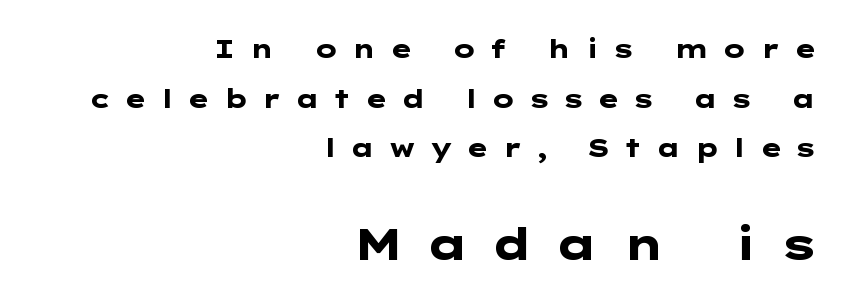
The typography opts for an upright posture over an oblique one. Line endings align vertically; line beginnings do not. The characters look thick and weighty, a clear bold. Look at the tracking — it's clearly loosened, letters drifting apart. Honestly, there is no underline to notice here at all. Look at the glyph heights: the lower group is clearly the bigger setting.
